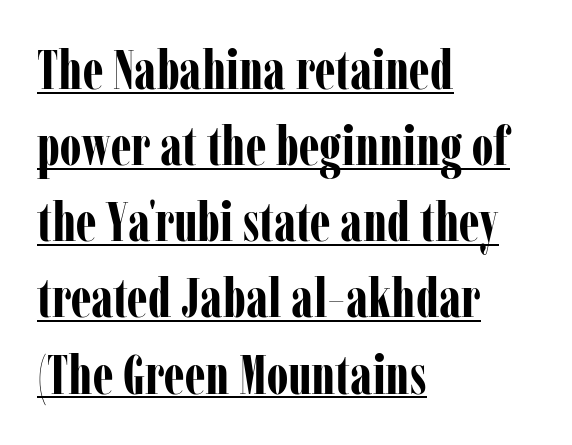
Q: Is the text bold? A: Yes.
Q: Is the text italic (slanted)? A: No, it is upright.
Q: Is the typeface a serif or a sans-serif typeface? A: Serif.
Q: Is the text underlined? A: Yes.
Q: How is the paragraph aligned? A: Left-aligned.
Q: Is the spacing between letters normal or unusually wide? A: Normal.
Q: Is the spacing between lines tight, normal or loose? A: Normal.
Q: Width (condensed, normal, or wide)? A: Condensed.
Q: Stroke contrast? A: Low.
Q: x-height? A: Medium.
Q: Monospaced? A: No.
